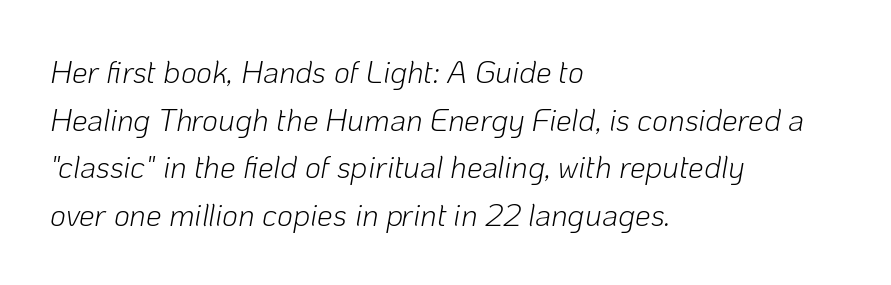
The image shows 31 px light type, italic (leaning right); set left-aligned, normal line spacing (1.54x), normal letter spacing, not underlined; low stroke contrast and a medium x-height.
